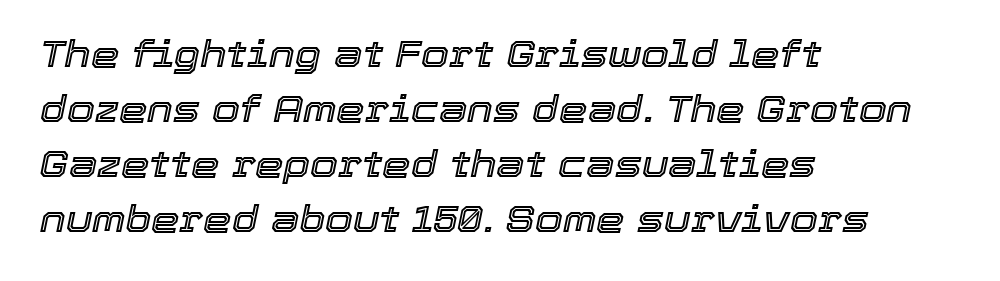
Q: Is the text italic (slanted)? A: Yes, it leans right by about 12 degrees.
Q: Is the text underlined? A: No.
Q: How is the paragraph aligned? A: Left-aligned.
Q: Is the spacing between letters normal or unusually wide? A: Normal.
Q: Is the spacing between lines tight, normal or loose? A: Normal.
Q: Width (condensed, normal, or wide)? A: Normal.
Q: x-height? A: Medium.
Q: Monospaced? A: No.
